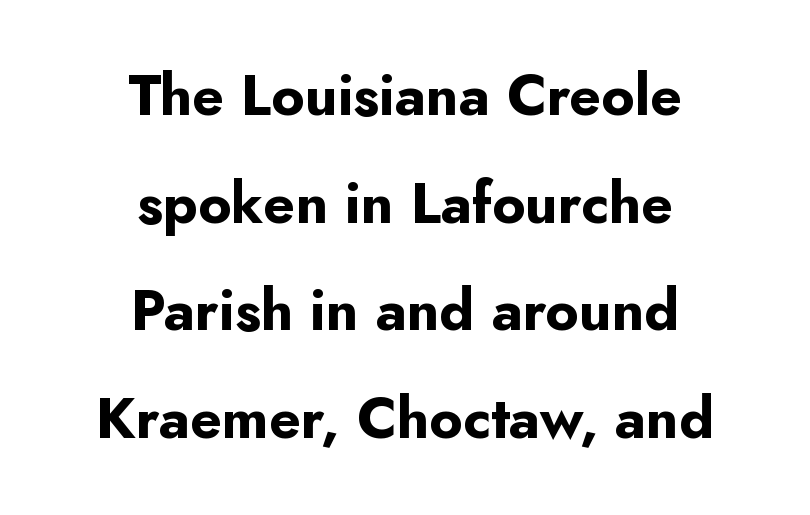
Font category for this specimen: sans-serif. Check under the words: just untouched page. Looks like regular typesetting: each glyph gets only the width it needs. This sample uses plain, unmodified letter spacing.
